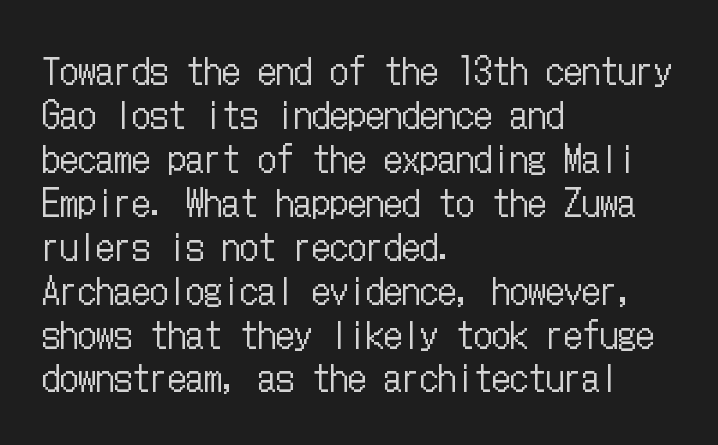
The image shows 36 px regular-weight, condensed type, upright; set left-aligned, line spacing 1.22x, normal letter spacing, not underlined; low stroke contrast and a medium x-height.
